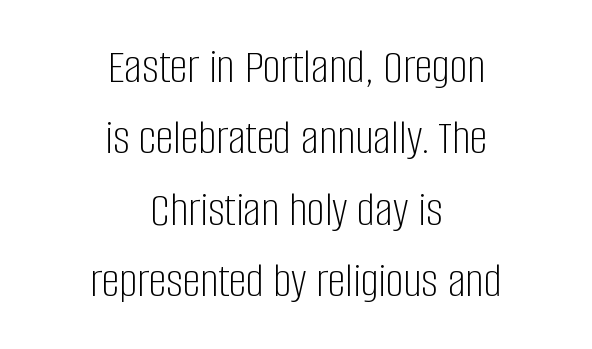
The image shows 50 px light, condensed sans-serif type, upright; set centered, normal line spacing (1.43x), normal letter spacing, not underlined; low stroke contrast and a large x-height.
